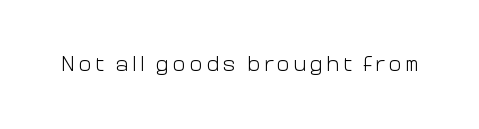
{"italic": "no", "bold": "no", "underline": "no", "glyph_px": 22}
